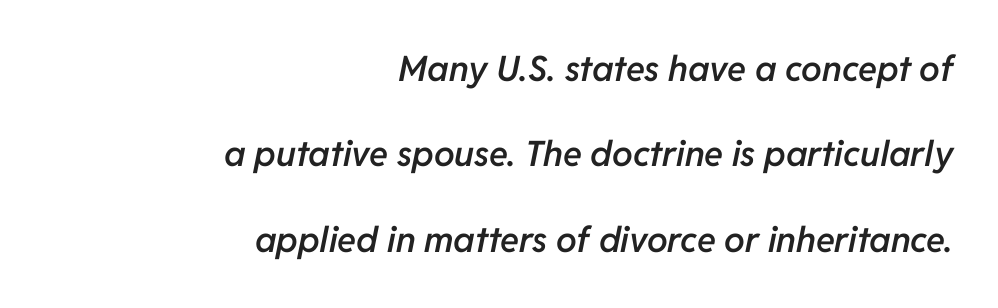
Q: Is the text bold? A: Semi-bold.
Q: Is the text italic (slanted)? A: Yes, it leans right by about 11 degrees.
Q: Is the text underlined? A: No.
Q: How is the paragraph aligned? A: Right-aligned.
Q: Is the spacing between letters normal or unusually wide? A: Normal.
Q: Is the spacing between lines tight, normal or loose? A: Loose.
Q: Width (condensed, normal, or wide)? A: Normal.
Q: Stroke contrast? A: Low.
Q: x-height? A: Medium.
Q: Monospaced? A: No.
